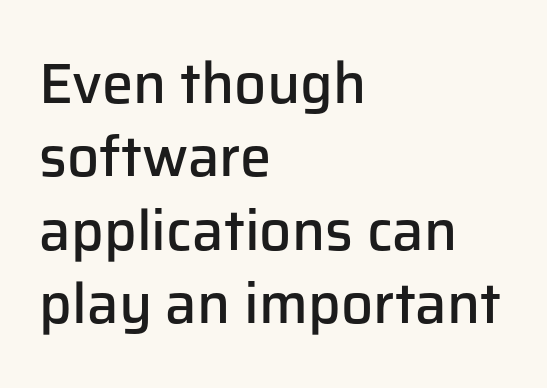
The image shows 56 px semibold sans-serif type, upright; set left-aligned, normal line spacing (1.31x), normal letter spacing, not underlined; low stroke contrast and a medium x-height.
